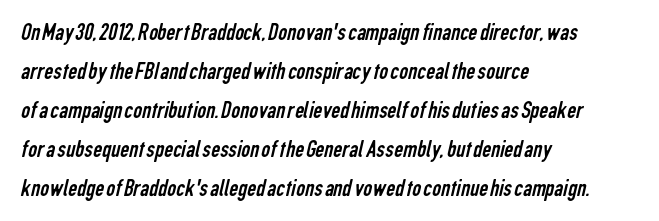
The image shows 25 px text type; set left-aligned, normal line spacing (1.56x), normal letter spacing, not underlined.
